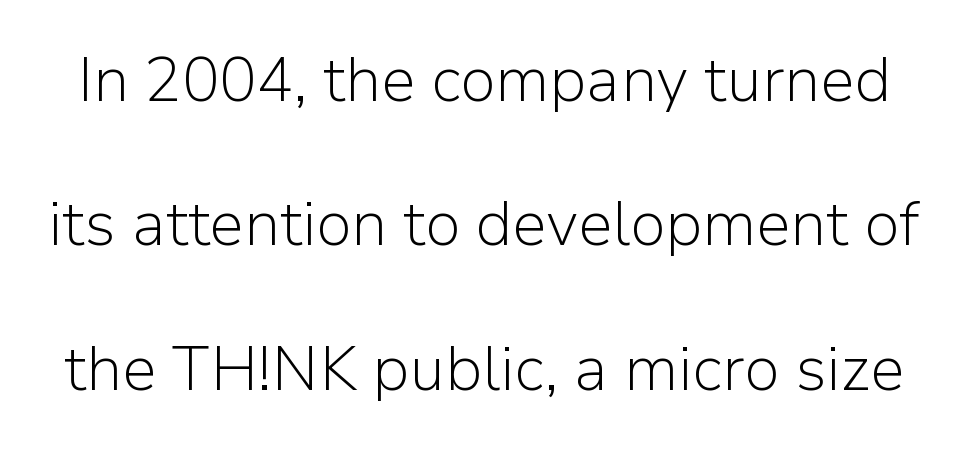
Q: Is the text bold? A: No.
Q: Is the text italic (slanted)? A: No, it is upright.
Q: Is the typeface a serif or a sans-serif typeface? A: Sans-serif.
Q: Is the text underlined? A: No.
Q: Is the spacing between letters normal or unusually wide? A: Normal.
Q: Is the spacing between lines tight, normal or loose? A: Loose.
Q: Width (condensed, normal, or wide)? A: Normal.
Q: Stroke contrast? A: Low.
Q: x-height? A: Medium.
Q: Monospaced? A: No.
